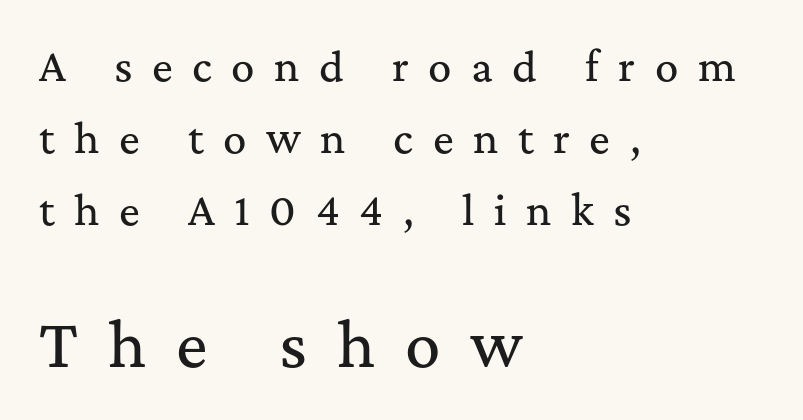
{"serif": "yes", "italic": "no", "width": "normal", "stroke_contrast": "medium", "x_height": "medium", "monospaced": "no", "underline": "no", "align": "left", "line_spacing_ratio": 1.85, "letter_spacing": "wide", "letter_spacing_em": 0.5, "larger_block": "second", "size_ratio": 1.51, "glyph_px": 59}
